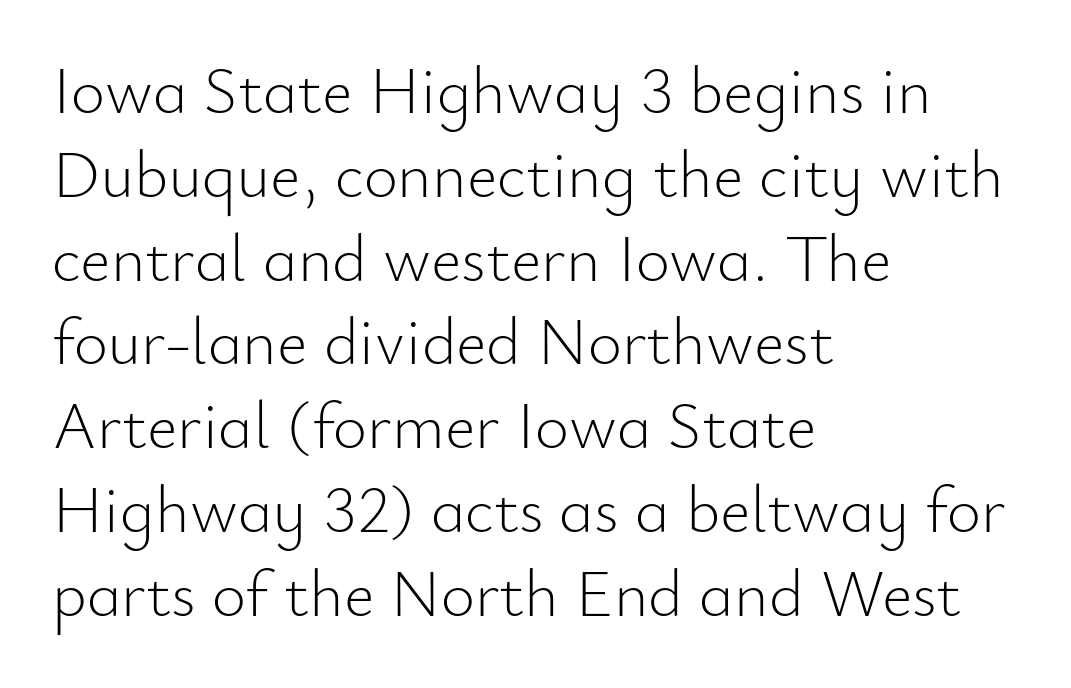
Short and long lines alike share a common starting point at left. The glyphs are unaccompanied by any horizontal stroke below them. Words appear dense and cohesive because spacing is normal. Reading down the column, the eye jumps a familiar distance to each next line. I'd call this a sans setting — the letters go barefoot. You could not count columns in this text — the font is proportionally spaced.
